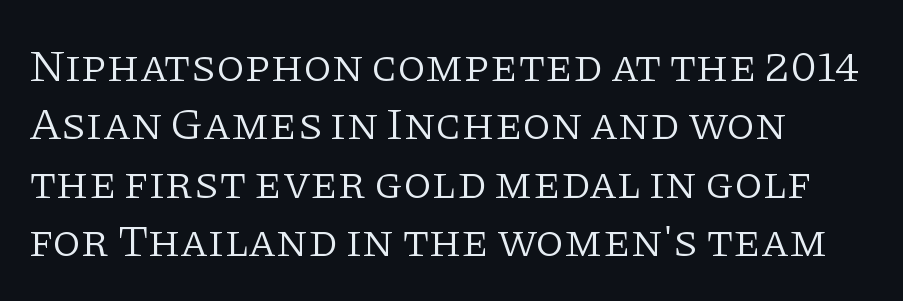
{"serif": "yes", "italic": "no", "bold": "no", "weight": "light", "width": "normal", "stroke_contrast": "low", "x_height": "large", "monospaced": "no", "underline": "no", "align": "left", "line_spacing": "normal", "line_spacing_ratio": 1.27, "letter_spacing": "normal", "letter_spacing_em": 0.0, "glyph_px": 46}
